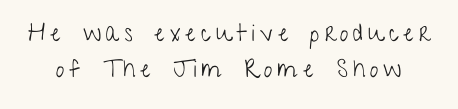
{"italic": "no", "bold": "no", "underline": "no", "line_spacing": "normal", "line_spacing_ratio": 1.48, "letter_spacing": "wide", "letter_spacing_em": 0.21, "glyph_px": 24}
